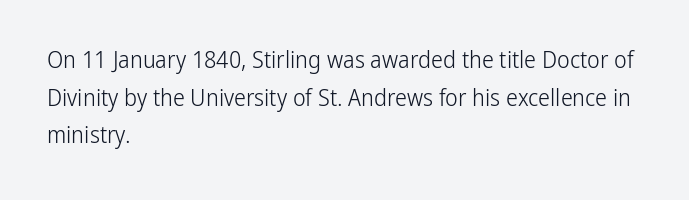
The image shows 24 px text type, upright; set left-aligned, normal line spacing (1.57x), normal letter spacing, not underlined.
